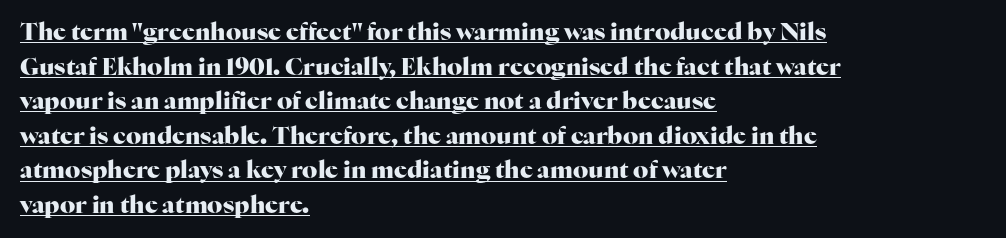
Q: Is the text bold? A: Yes.
Q: Is the text italic (slanted)? A: No, it is upright.
Q: Is the text underlined? A: Yes.
Q: How is the paragraph aligned? A: Left-aligned.
Q: Is the spacing between letters normal or unusually wide? A: Normal.
Q: Is the spacing between lines tight, normal or loose? A: Normal.
